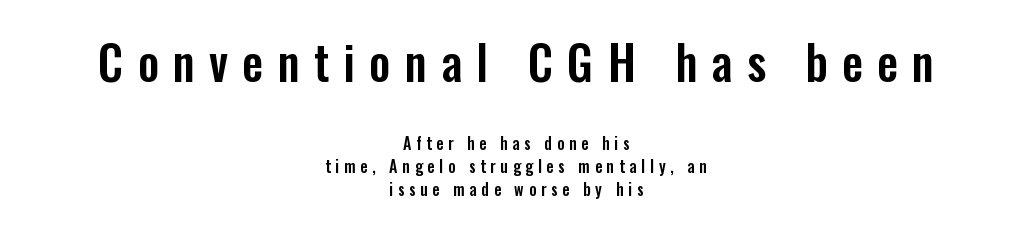
Q: Is the text italic (slanted)? A: No, it is upright.
Q: Is the typeface a serif or a sans-serif typeface? A: Sans-serif.
Q: Is the text underlined? A: No.
Q: How is the paragraph aligned? A: Centered.
Q: Is the spacing between letters normal or unusually wide? A: Unusually wide.
Q: Is the spacing between lines tight, normal or loose? A: Normal.
Q: Which block of text is set in a larger size, the first (top) or the second (bottom)? A: The first (top) one.
Q: Width (condensed, normal, or wide)? A: Condensed.
Q: Stroke contrast? A: Low.
Q: x-height? A: Medium.
Q: Monospaced? A: No.
